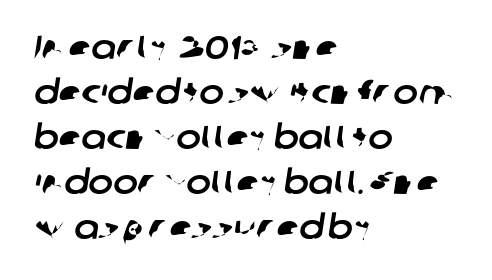
Line spacing here is normal. Anything drawn beneath the words? Only blank space. Unlike a traditional serif, this face leaves its strokes unadorned. Leftover space on each line is placed entirely after the last word. Note the varied advance widths — an 'i' is clearly narrower than an 'm'. The letters sit at their default tracking, neither squeezed nor spread.
